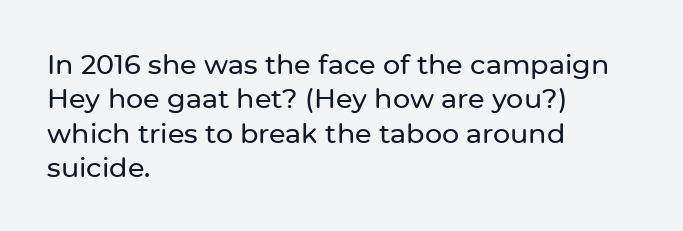
Do the letters lean? They stand straight. Lines of text with bare space underneath. The passage shown stacks its lines at a standard gap. Casual observation: everything's shoved over to the left.
